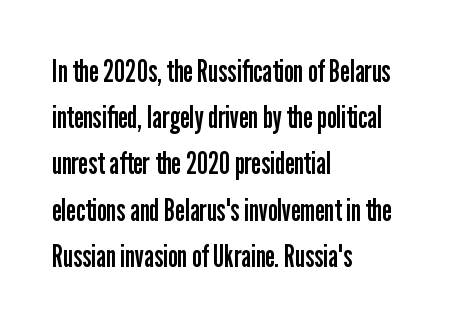
The image shows 31 px regular-weight, condensed sans-serif type, upright; set left-aligned, normal line spacing (1.49x), normal letter spacing, not underlined; low stroke contrast and a medium x-height.
